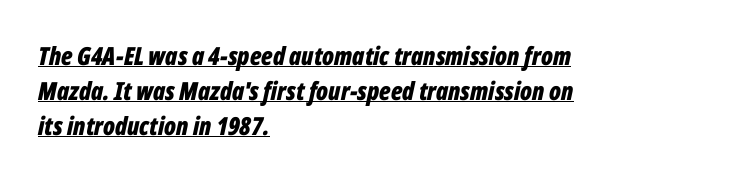
Q: Is the text bold? A: Yes.
Q: Is the text italic (slanted)? A: Yes, it leans right by about 12 degrees.
Q: Is the text underlined? A: Yes.
Q: How is the paragraph aligned? A: Left-aligned.
Q: Is the spacing between letters normal or unusually wide? A: Normal.
Q: Is the spacing between lines tight, normal or loose? A: Normal.
